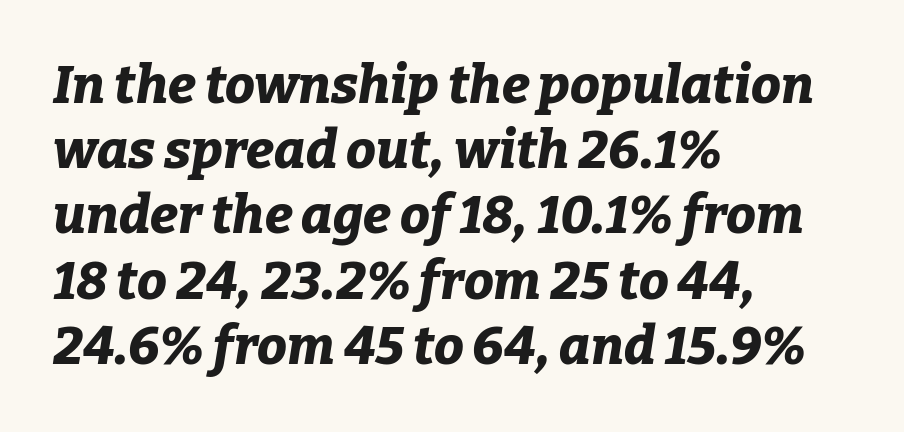
The image shows 53 px bold type, italic (leaning right); set left-aligned, line spacing 1.23x, normal letter spacing, not underlined; low stroke contrast and a medium x-height.
